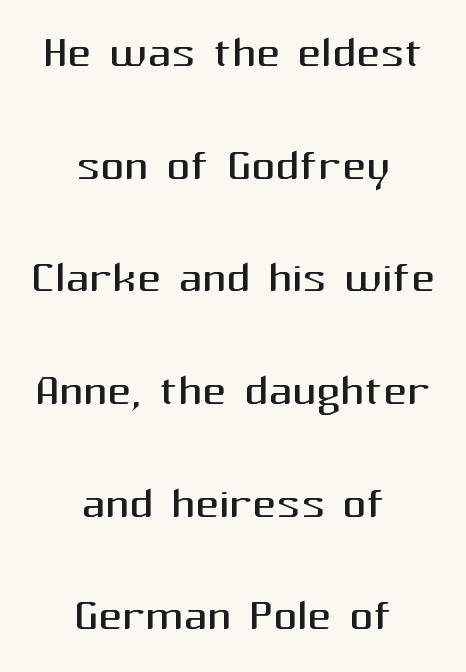
The image shows 59 px regular-weight sans-serif type, upright; set centered, loose line spacing (1.91x), normal letter spacing, not underlined; medium stroke contrast and a medium x-height.
